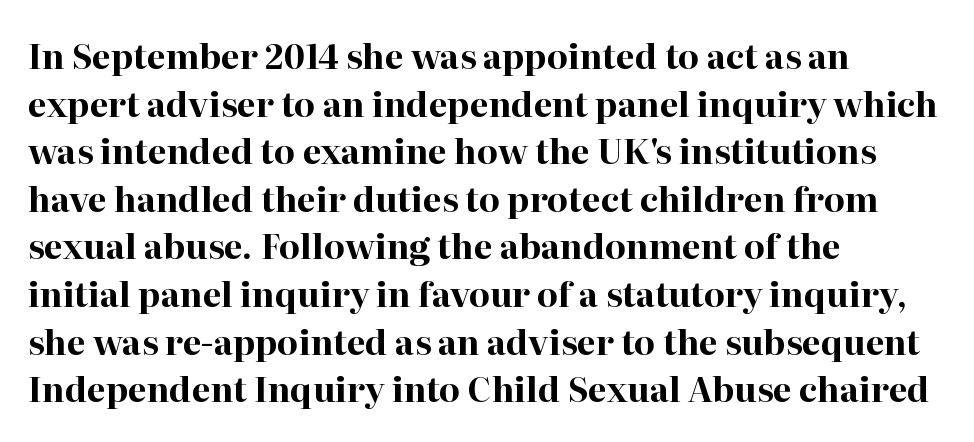
The image shows 34 px bold serif type, upright; set left-aligned, normal line spacing (1.4x), normal letter spacing, not underlined; high stroke contrast and a medium x-height.
